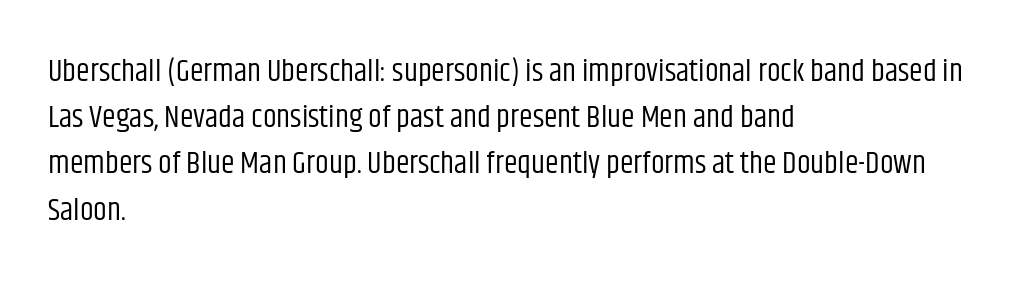
Note the varied advance widths — an 'i' is clearly narrower than an 'm'. The paragraph shown leans on its left margin. Ordinary non-slanted type is in use. The face used here is rendered with its standard letterfit. You can tell from the bare stems that sans-serif type was used. Heaviness? Minimal to ordinary, like unemphasized prose.
